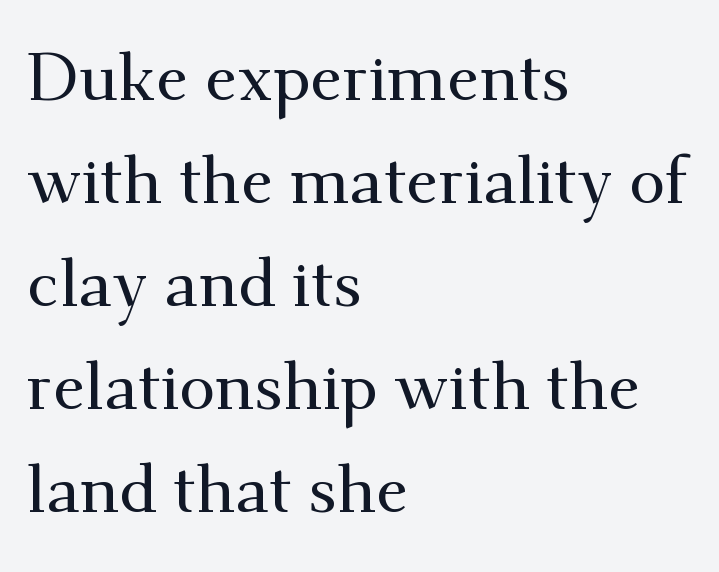
The leading is moderate, giving the passage an even texture. Underlining? Definitely not there. The tracking reads as untouched default to a designer's eye. Typeset ragged right — the left edge is the straight one.
